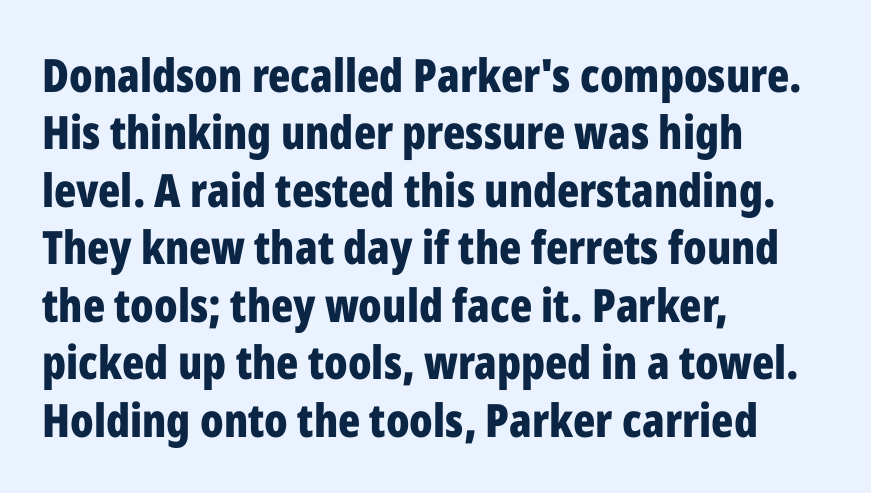
Q: Is the text bold? A: Yes.
Q: Is the text italic (slanted)? A: No, it is upright.
Q: Is the typeface a serif or a sans-serif typeface? A: Sans-serif.
Q: Is the text underlined? A: No.
Q: How is the paragraph aligned? A: Left-aligned.
Q: Is the spacing between letters normal or unusually wide? A: Normal.
Q: Is the spacing between lines tight, normal or loose? A: Normal.
Q: Width (condensed, normal, or wide)? A: Condensed.
Q: Stroke contrast? A: Low.
Q: x-height? A: Medium.
Q: Monospaced? A: No.
